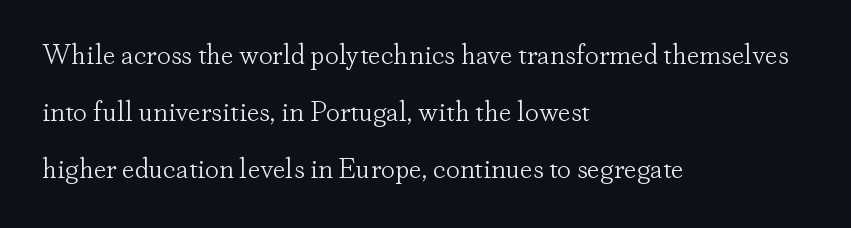
The image shows 28 px light serif type, upright; set left-aligned, loose line spacing (2.04x), normal letter spacing, not underlined; low stroke contrast and a small x-height.
